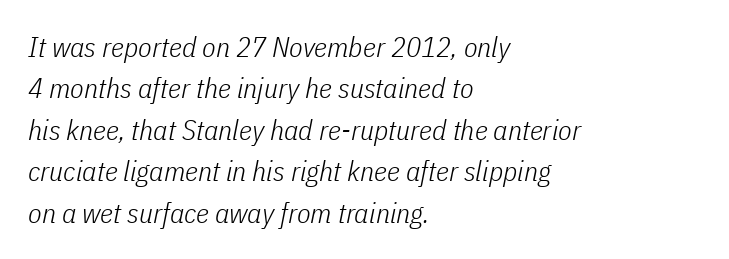
The image shows 28 px light, condensed type, italic (leaning right); set left-aligned, normal line spacing (1.48x), normal letter spacing, not underlined; low stroke contrast and a medium x-height.
